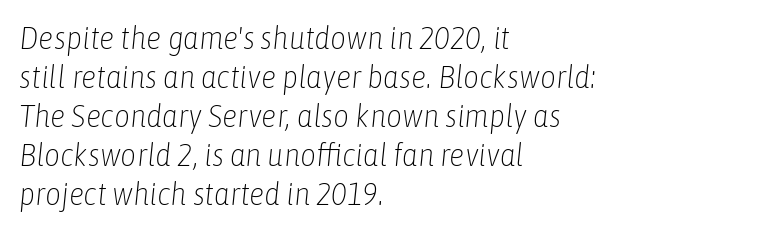
The rendering uses natural spacing where letterforms have individual widths. If you drew a line through each stem, it would be angled. The typesetter chose a ragged-right arrangement here. Stroke mass is kept to a normal reading level or below. The area under the type is left untouched.
